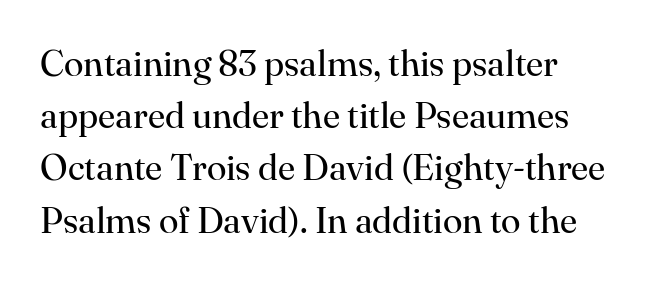
{"serif": "yes", "italic": "no", "bold": "no", "weight": "regular", "width": "normal", "stroke_contrast": "high", "x_height": "small", "monospaced": "no", "underline": "no", "align": "left", "line_spacing": "normal", "line_spacing_ratio": 1.45, "letter_spacing": "normal", "letter_spacing_em": 0.0, "glyph_px": 36}
